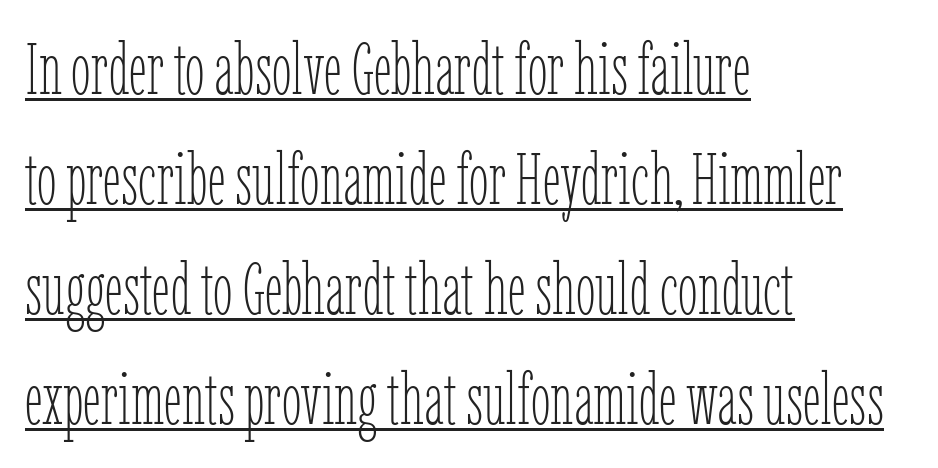
The image shows 72 px thin, condensed type, upright; set left-aligned, normal line spacing (1.53x), normal letter spacing, underlined; low stroke contrast and a medium x-height.
